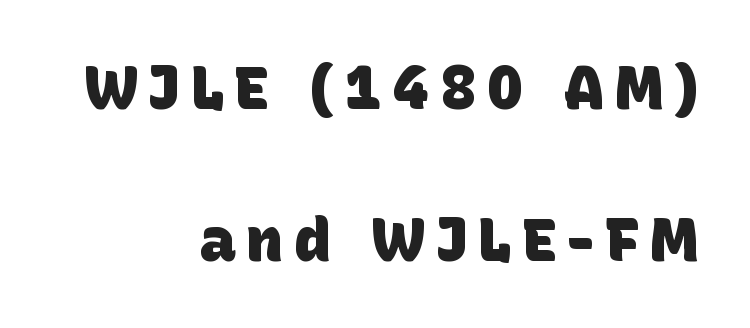
The image shows 61 px heavy sans-serif type; set right-aligned, loose line spacing (2.49x), not underlined; low stroke contrast and a large x-height.
